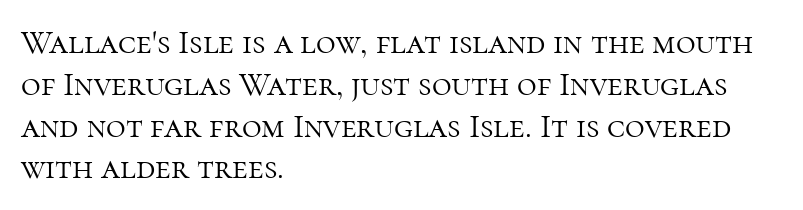
The image shows 34 px light serif type, upright; set left-aligned, line spacing 1.23x, normal letter spacing, not underlined; high stroke contrast and a medium x-height.
